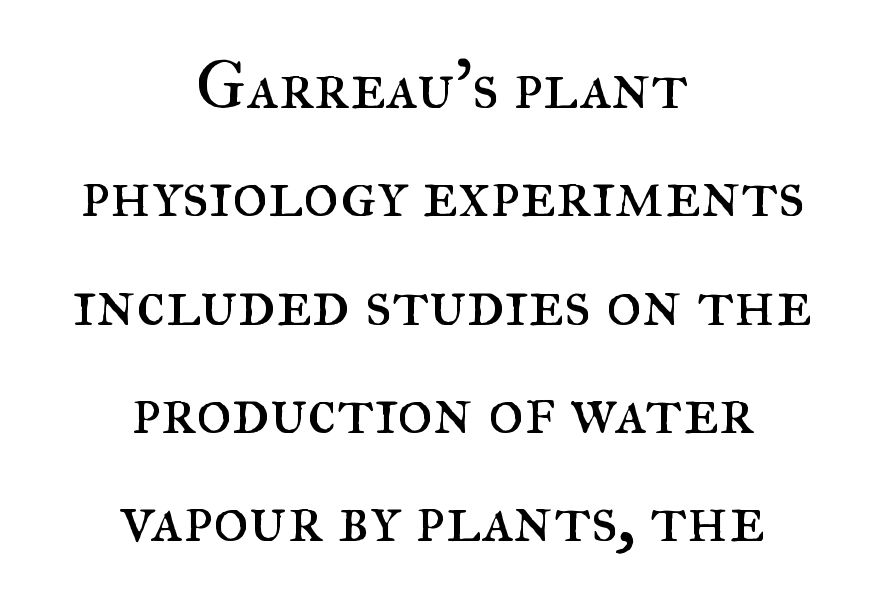
Leading matches the norm, producing a regular column. This rendering features lettering with no underline. The letters stand upright; this is a roman face. Compared with a flush-left layout, this one balances lines on the center instead. Note the varied advance widths — an 'i' is clearly narrower than an 'm'. Words appear dense and cohesive because spacing is normal.
